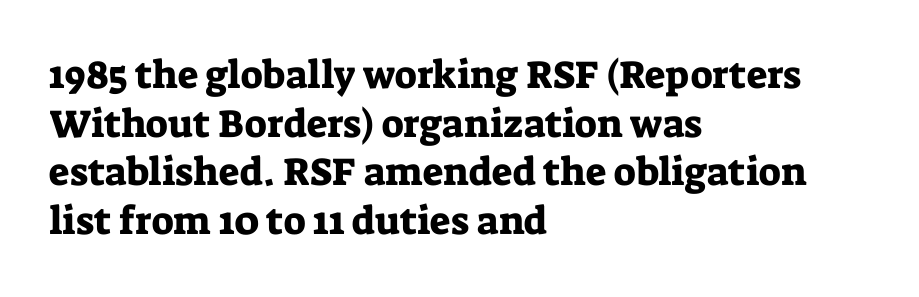
Between one letter and the next there's only the usual sliver of space. Bare-footed words on every line. A classic flush-left, rag-right setting is used for this passage. To sum up the face: it has serifs.
